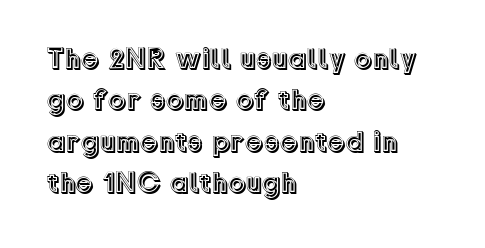
The image shows 29 px text type, upright; set left-aligned, normal line spacing (1.43x), normal letter spacing, not underlined; a medium x-height.
